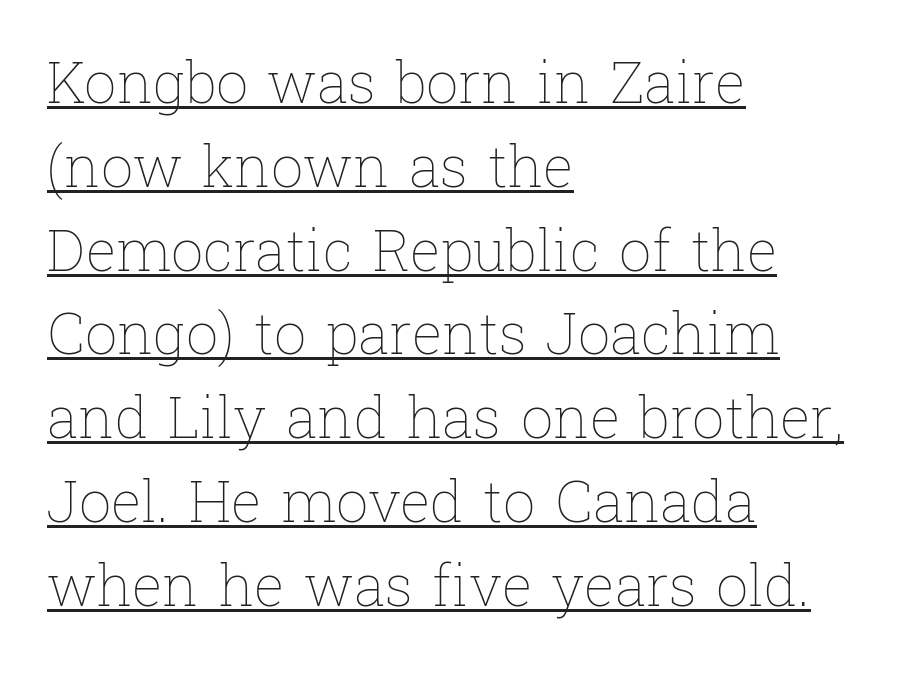
Q: Is the text bold? A: No.
Q: Is the text italic (slanted)? A: No, it is upright.
Q: Is the text underlined? A: Yes.
Q: How is the paragraph aligned? A: Left-aligned.
Q: Is the spacing between letters normal or unusually wide? A: Normal.
Q: Is the spacing between lines tight, normal or loose? A: Normal.
Q: Width (condensed, normal, or wide)? A: Normal.
Q: Stroke contrast? A: Low.
Q: x-height? A: Medium.
Q: Monospaced? A: No.
